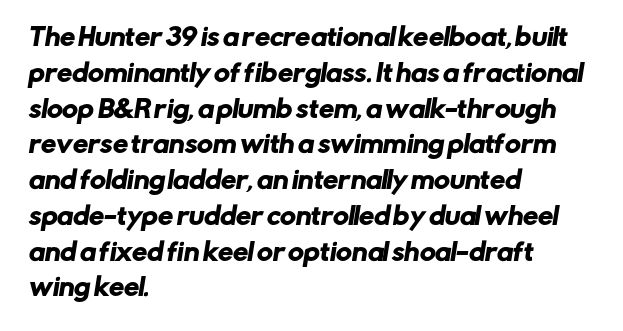
Check the space under the baseline: it is left empty. Successive baselines arrive at the customary interval. No extra tracking has been applied to these lines. The paragraph has a hard left edge and a soft right edge.
